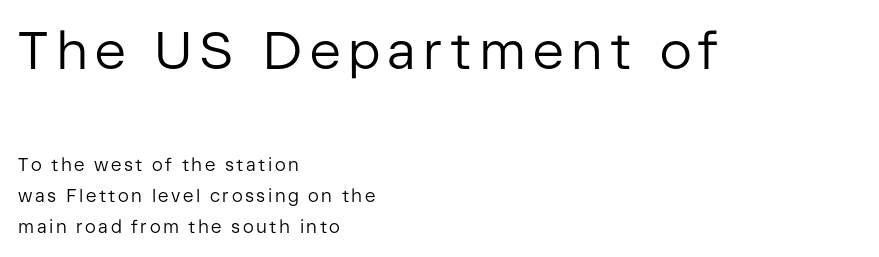
Q: Is the text bold? A: No.
Q: Is the text italic (slanted)? A: No, it is upright.
Q: Is the typeface a serif or a sans-serif typeface? A: Sans-serif.
Q: Is the text underlined? A: No.
Q: How is the paragraph aligned? A: Left-aligned.
Q: Which block of text is set in a larger size, the first (top) or the second (bottom)? A: The first (top) one.
Q: Width (condensed, normal, or wide)? A: Normal.
Q: Stroke contrast? A: Low.
Q: x-height? A: Medium.
Q: Monospaced? A: No.
